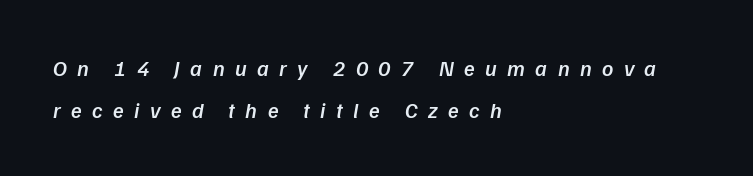
A great deal of white space separates one row of letters from the next. Weight: semibold (demi). Underline: absent. Does the copy run flush right? No — it runs flush left. Words appear elongated and porous because spacing is wide.
